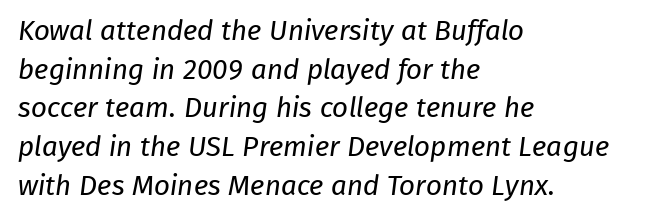
The image shows 28 px regular-weight sans-serif type; set left-aligned, normal line spacing (1.38x), normal letter spacing, not underlined; low stroke contrast and a medium x-height.
